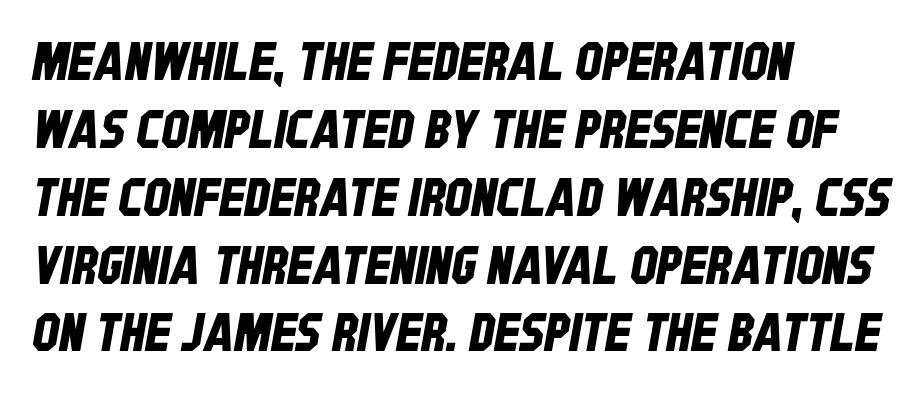
{"serif": "no", "width": "condensed", "stroke_contrast": "low", "x_height": "large", "monospaced": "no", "underline": "no", "align": "left", "line_spacing": "normal", "line_spacing_ratio": 1.28, "letter_spacing": "normal", "letter_spacing_em": 0.0, "glyph_px": 53}
